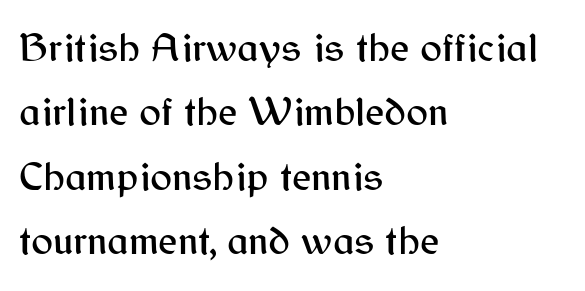
{"serif": "no", "italic": "no", "width": "normal", "stroke_contrast": "medium", "x_height": "medium", "monospaced": "no", "underline": "no", "align": "left", "line_spacing": "normal", "line_spacing_ratio": 1.57, "letter_spacing": "normal", "letter_spacing_em": 0.0, "glyph_px": 41}
